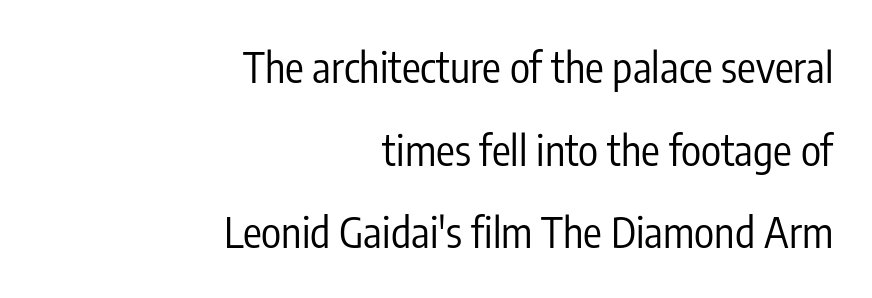
Q: Is the text bold? A: No.
Q: Is the text italic (slanted)? A: No, it is upright.
Q: Is the typeface a serif or a sans-serif typeface? A: Sans-serif.
Q: Is the text underlined? A: No.
Q: How is the paragraph aligned? A: Right-aligned.
Q: Is the spacing between letters normal or unusually wide? A: Normal.
Q: Is the spacing between lines tight, normal or loose? A: Loose.
Q: Width (condensed, normal, or wide)? A: Condensed.
Q: Stroke contrast? A: Low.
Q: x-height? A: Medium.
Q: Monospaced? A: No.
